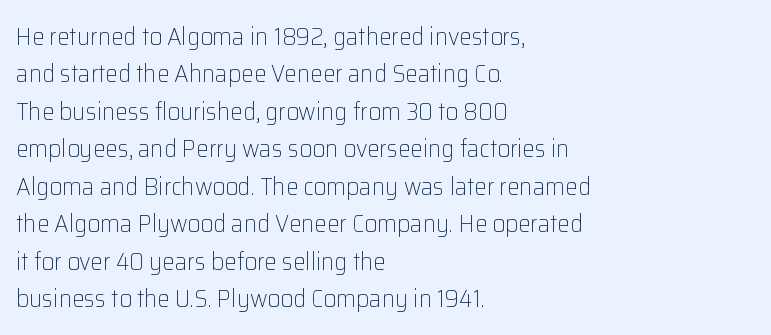
{"italic": "no", "bold": "no", "underline": "no", "align": "left", "line_spacing": "normal", "line_spacing_ratio": 1.5, "letter_spacing": "normal", "letter_spacing_em": 0.0, "glyph_px": 25}
